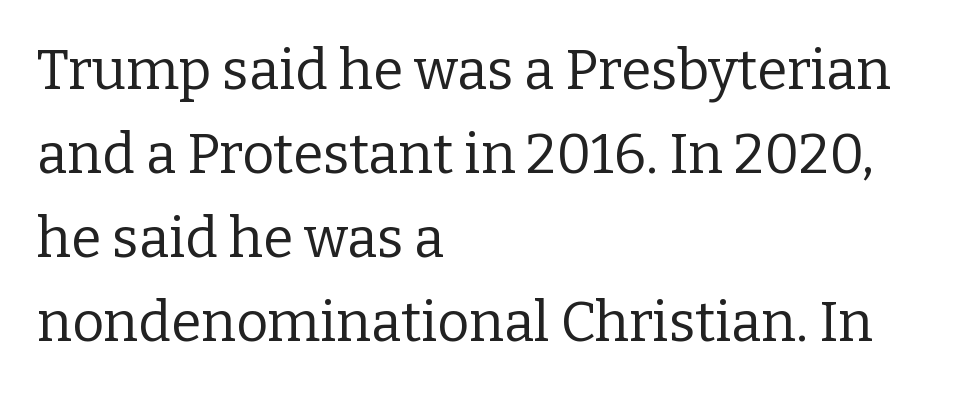
Q: Is the text bold? A: No.
Q: Is the text italic (slanted)? A: No, it is upright.
Q: Is the typeface a serif or a sans-serif typeface? A: Serif.
Q: Is the text underlined? A: No.
Q: How is the paragraph aligned? A: Left-aligned.
Q: Is the spacing between letters normal or unusually wide? A: Normal.
Q: Is the spacing between lines tight, normal or loose? A: Normal.
Q: Width (condensed, normal, or wide)? A: Normal.
Q: Stroke contrast? A: Low.
Q: x-height? A: Medium.
Q: Monospaced? A: No.
